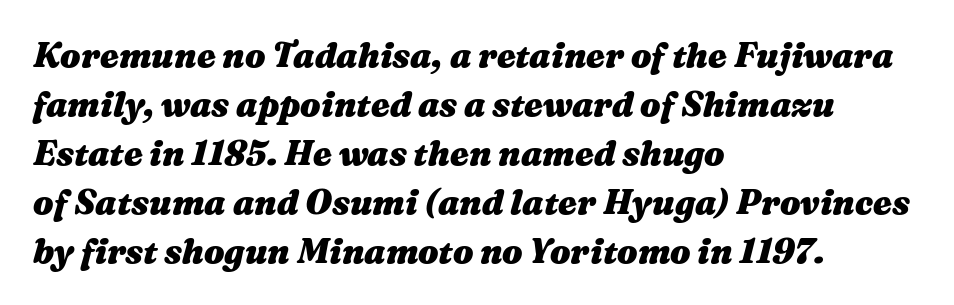
Notice how thick the strokes are: this is what a full bold looks like. The vertical gap from one line to the next is medium. Emphasis-style slanted type is in use. Do the characters align in a grid? No, the font is proportional. Nobody touched the tracking dial on this one. The space directly below the letters is spotless.
